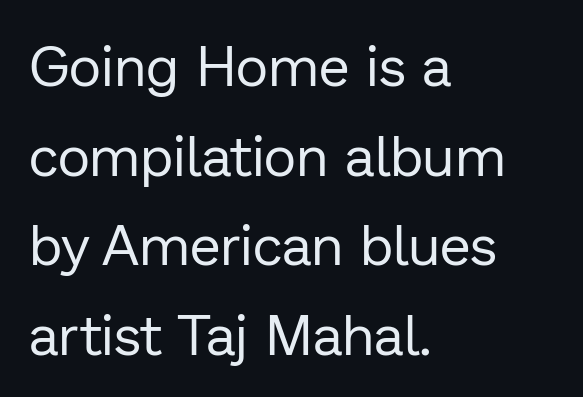
{"serif": "no", "italic": "no", "bold": "no", "weight": "regular", "width": "normal", "stroke_contrast": "low", "x_height": "medium", "monospaced": "no", "underline": "no", "align": "left", "line_spacing": "normal", "line_spacing_ratio": 1.6, "letter_spacing": "normal", "letter_spacing_em": 0.0, "glyph_px": 56}
